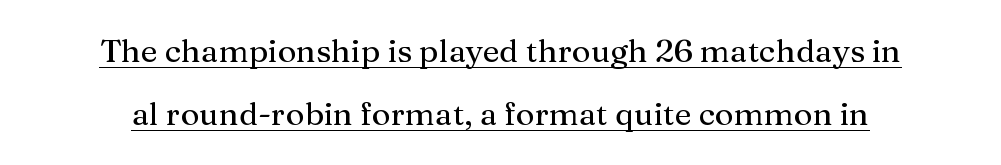
{"serif": "yes", "italic": "no", "width": "normal", "stroke_contrast": "medium", "x_height": "medium", "monospaced": "no", "underline": "yes", "line_spacing": "loose", "line_spacing_ratio": 1.98, "letter_spacing": "normal", "letter_spacing_em": 0.0, "glyph_px": 32}
